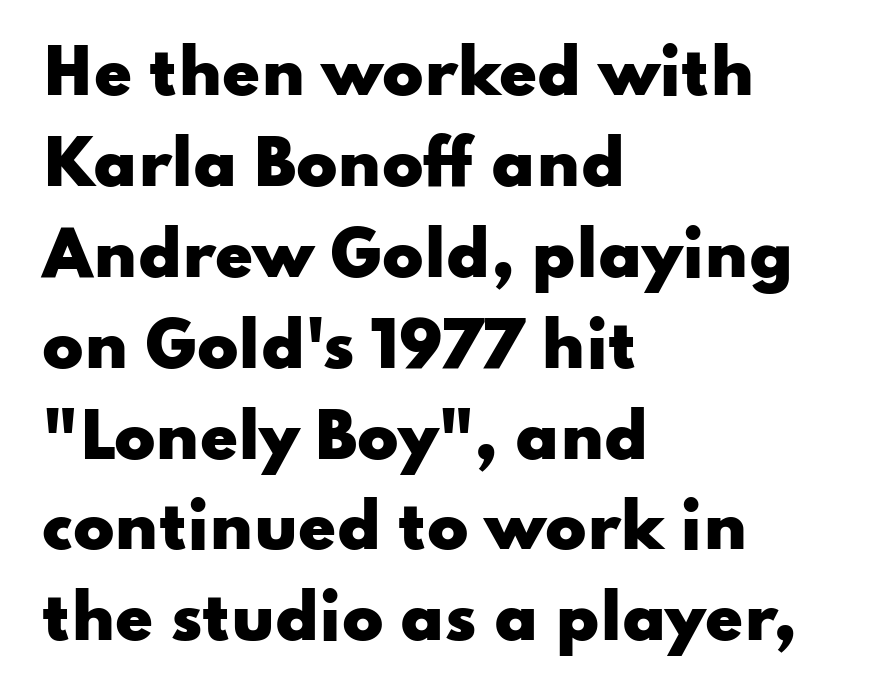
Rendered with straight, roman letterforms. The tracking reads as untouched default to a designer's eye. Proportional: the letters do not fall into vertical columns. Check the space under the baseline: it is left empty.
